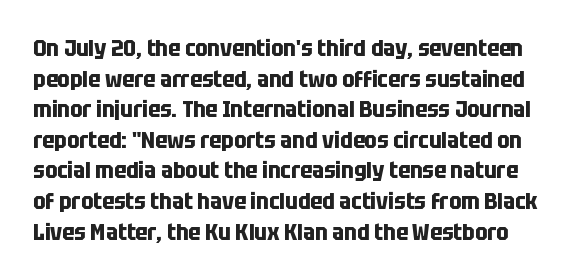
The image shows 23 px bold type, upright; set normal line spacing (1.33x), normal letter spacing, not underlined.
